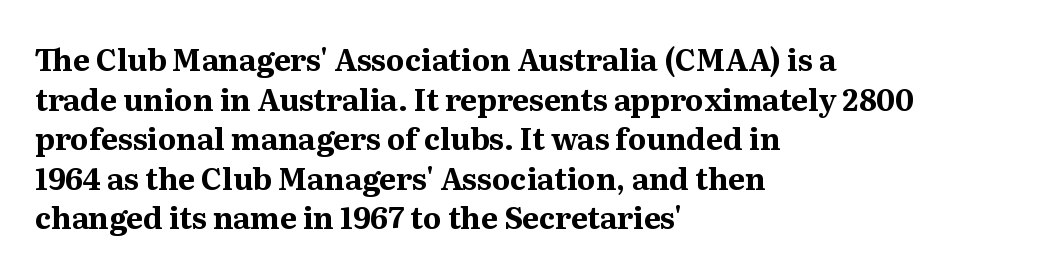
Q: Is the text bold? A: Yes.
Q: Is the text italic (slanted)? A: No, it is upright.
Q: Is the typeface a serif or a sans-serif typeface? A: Serif.
Q: Is the text underlined? A: No.
Q: How is the paragraph aligned? A: Left-aligned.
Q: Is the spacing between letters normal or unusually wide? A: Normal.
Q: Is the spacing between lines tight, normal or loose? A: Normal.
Q: Width (condensed, normal, or wide)? A: Normal.
Q: Stroke contrast? A: Medium.
Q: x-height? A: Medium.
Q: Monospaced? A: No.
